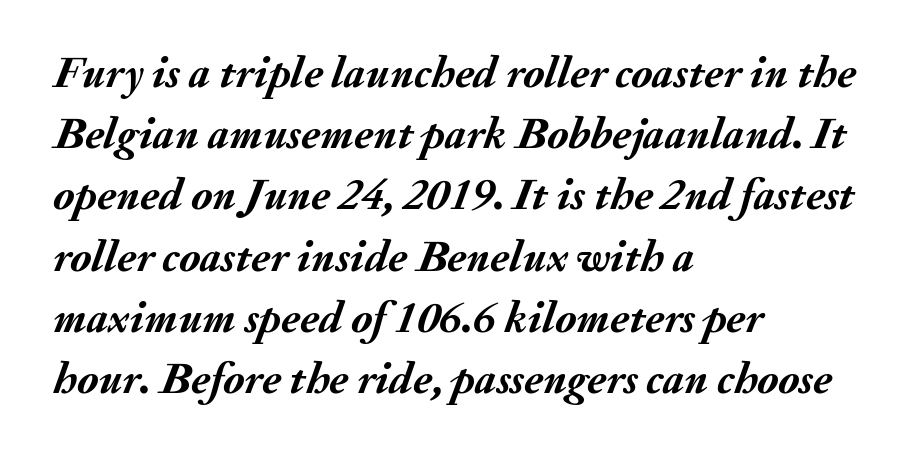
Q: Is the text bold? A: Yes.
Q: Is the text italic (slanted)? A: Yes, it leans right by about 20 degrees.
Q: Is the text underlined? A: No.
Q: How is the paragraph aligned? A: Left-aligned.
Q: Is the spacing between letters normal or unusually wide? A: Normal.
Q: Is the spacing between lines tight, normal or loose? A: Normal.
Q: Width (condensed, normal, or wide)? A: Normal.
Q: Stroke contrast? A: Medium.
Q: x-height? A: Small.
Q: Monospaced? A: No.
